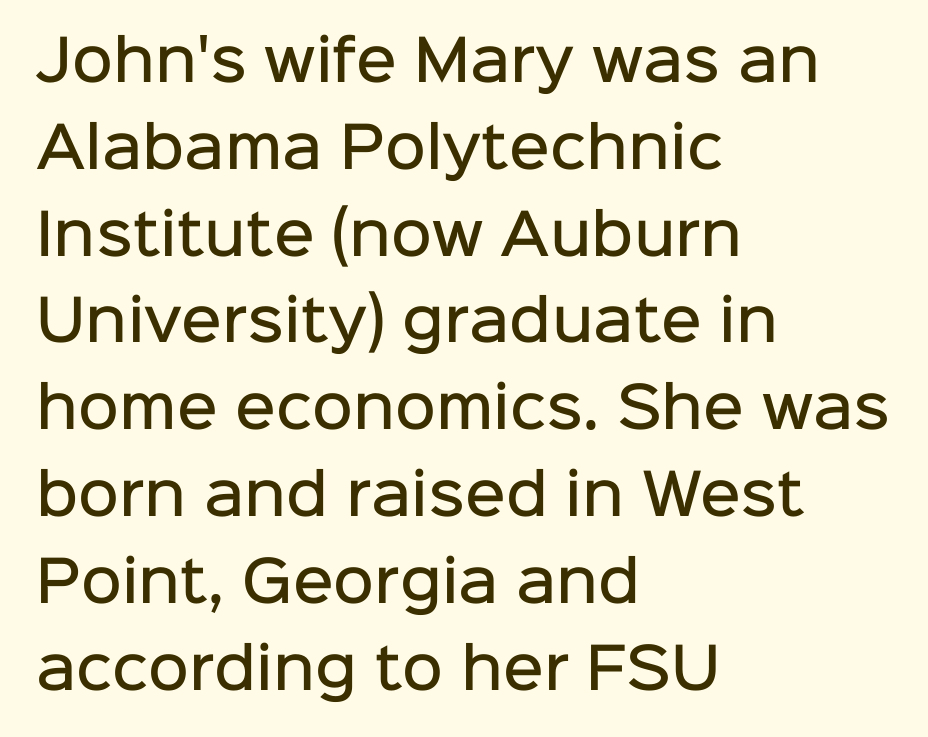
{"serif": "no", "italic": "no", "bold": "semi", "weight": "semibold", "width": "normal", "stroke_contrast": "low", "x_height": "medium", "monospaced": "no", "underline": "no", "align": "left", "line_spacing": "normal", "line_spacing_ratio": 1.55, "letter_spacing": "normal", "letter_spacing_em": 0.0, "glyph_px": 56}
